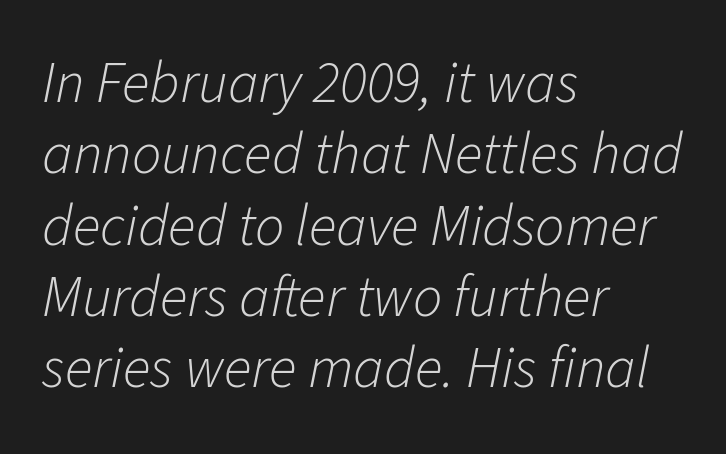
The image shows 58 px light type, italic (leaning right); set left-aligned, line spacing 1.23x, normal letter spacing, not underlined; low stroke contrast and a medium x-height.
